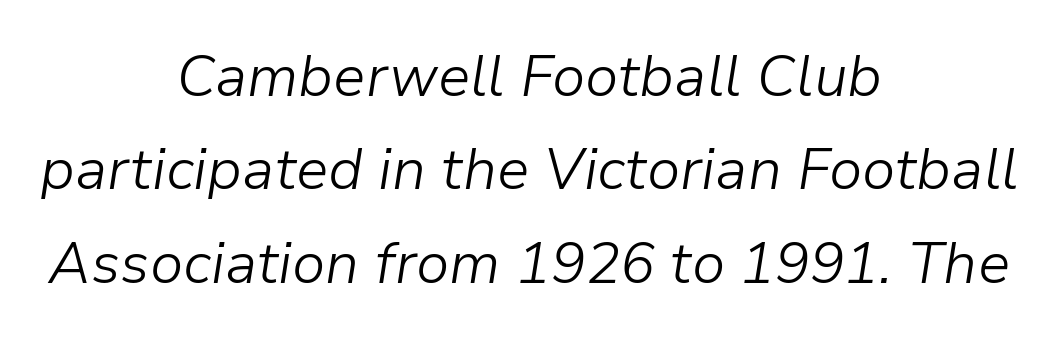
The image shows 58 px light type, italic (leaning right); set centered, normal line spacing (1.61x), normal letter spacing, not underlined; low stroke contrast and a medium x-height.
